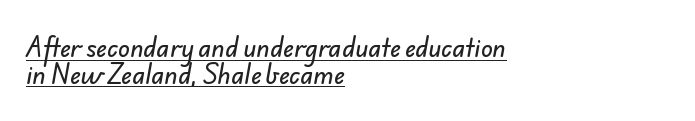
A baseline rule has been typeset under these characters. The lines in this sample share a left origin and differ only in where they stop. Characters follow at the spacing the type designer built in. Vertical spacing — tight.
